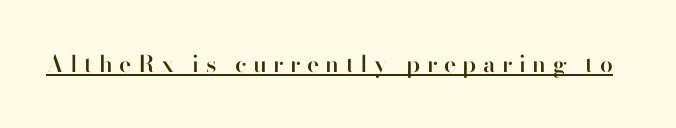
You can tell it's not italic because the verticals are truly vertical. This rendering features underlined lettering. Bold? Not quite — semibold, heavier than regular but stopping short. The tracking jumps out immediately: characters are airy and widely separated.
